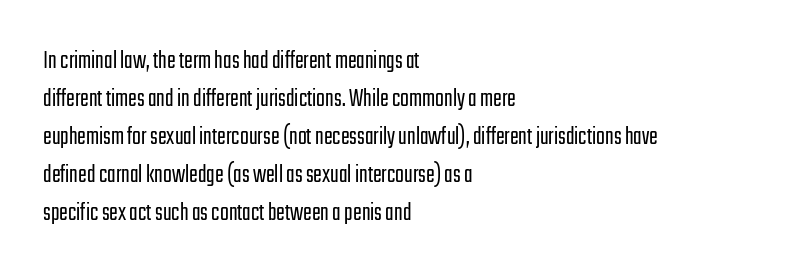
Visually the block forms a straight wall on the left and a jagged coastline on the right. Caption: standard tracking, unaltered. The type sits square on the baseline with zero lean. Weight: not bold — regular or lighter.
